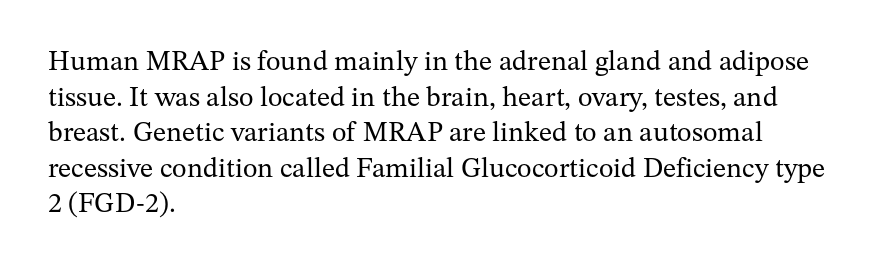
Q: Is the text bold? A: No.
Q: Is the text italic (slanted)? A: No, it is upright.
Q: Is the typeface a serif or a sans-serif typeface? A: Serif.
Q: Is the text underlined? A: No.
Q: How is the paragraph aligned? A: Left-aligned.
Q: Is the spacing between letters normal or unusually wide? A: Normal.
Q: Is the spacing between lines tight, normal or loose? A: Normal.
Q: Width (condensed, normal, or wide)? A: Normal.
Q: Stroke contrast? A: Medium.
Q: x-height? A: Medium.
Q: Monospaced? A: No.
